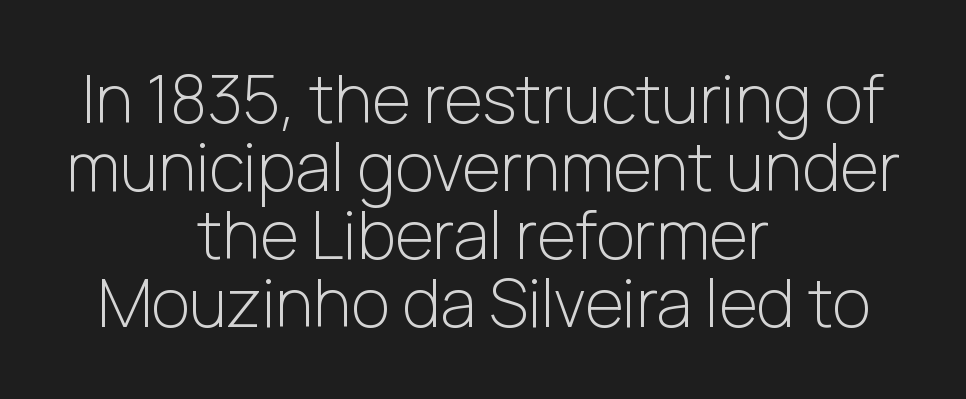
Q: Is the text bold? A: No.
Q: Is the text italic (slanted)? A: No, it is upright.
Q: Is the typeface a serif or a sans-serif typeface? A: Sans-serif.
Q: Is the text underlined? A: No.
Q: How is the paragraph aligned? A: Centered.
Q: Is the spacing between letters normal or unusually wide? A: Normal.
Q: Is the spacing between lines tight, normal or loose? A: Tight.
Q: Width (condensed, normal, or wide)? A: Normal.
Q: Stroke contrast? A: Low.
Q: x-height? A: Medium.
Q: Monospaced? A: No.
